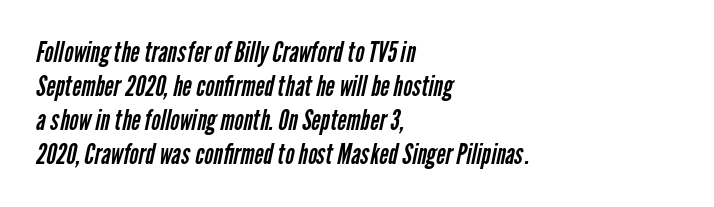
{"serif": "no", "bold": "no", "weight": "regular", "width": "condensed", "stroke_contrast": "low", "x_height": "medium", "monospaced": "no", "underline": "no", "align": "left", "line_spacing_ratio": 1.21, "letter_spacing": "normal", "letter_spacing_em": 0.0, "glyph_px": 28}
